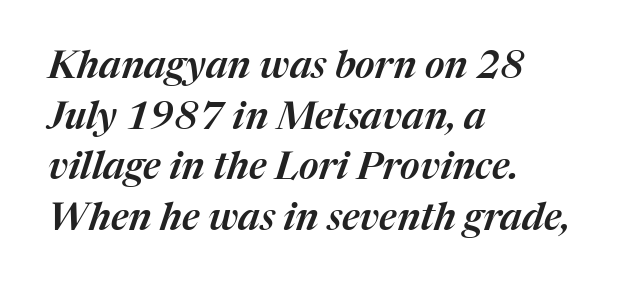
Q: Is the text italic (slanted)? A: Yes, it leans right by about 17 degrees.
Q: Is the text underlined? A: No.
Q: How is the paragraph aligned? A: Left-aligned.
Q: Is the spacing between letters normal or unusually wide? A: Normal.
Q: Is the spacing between lines tight, normal or loose? A: Normal.
Q: Width (condensed, normal, or wide)? A: Normal.
Q: Stroke contrast? A: Medium.
Q: x-height? A: Medium.
Q: Monospaced? A: No.
